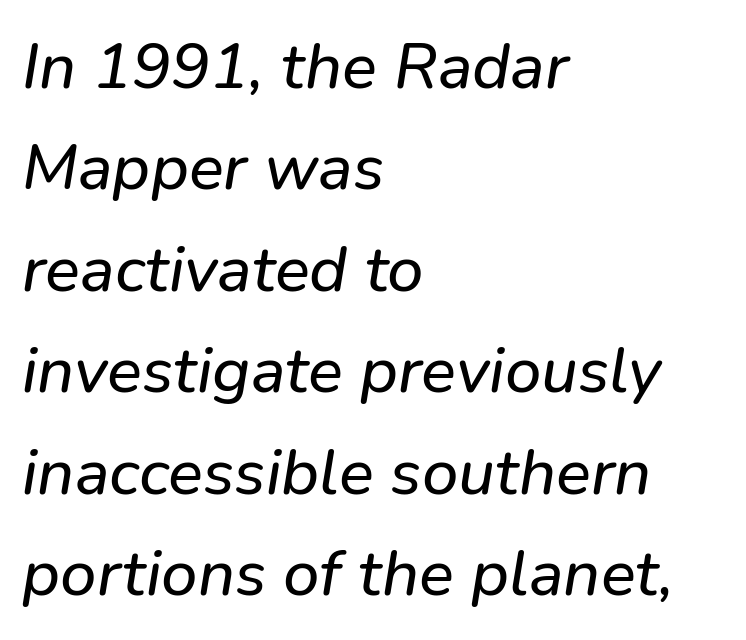
{"serif": "no", "width": "normal", "stroke_contrast": "low", "x_height": "medium", "monospaced": "no", "underline": "no", "align": "left", "line_spacing": "normal", "line_spacing_ratio": 1.56, "letter_spacing": "normal", "letter_spacing_em": 0.0, "glyph_px": 65}
